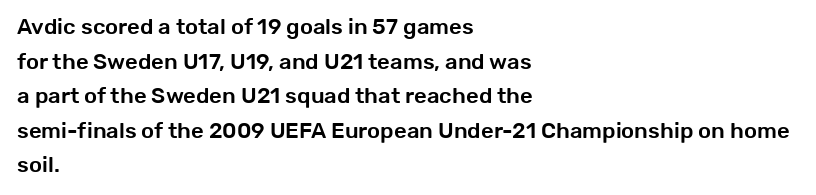
The setting favours the left margin, as ordinary paragraphs usually do. The letters stand straight up with perfectly vertical stems. Baseline-to-baseline distance is the conventional proportion of letter height. Beneath every word, the page is bare. Is the letter spacing exaggerated? No — it looks like the ordinary default.
